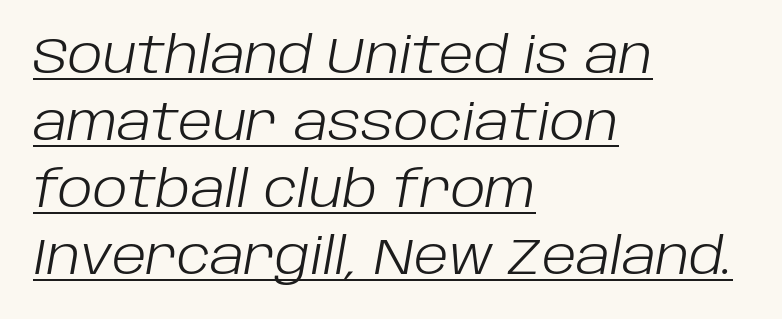
The image shows 50 px light type, italic (leaning right); set left-aligned, normal line spacing (1.34x), normal letter spacing, underlined; low stroke contrast and a large x-height.
